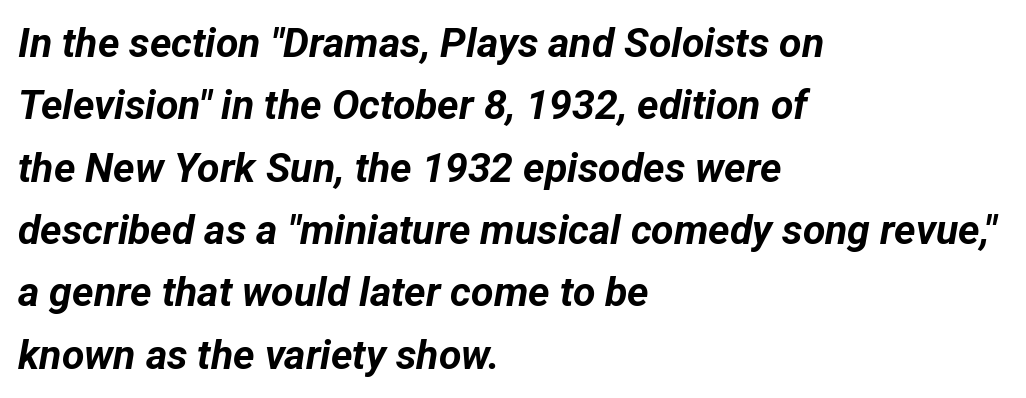
The image shows 41 px bold type, italic (leaning right); set left-aligned, normal line spacing (1.52x), normal letter spacing, not underlined; low stroke contrast and a medium x-height.
